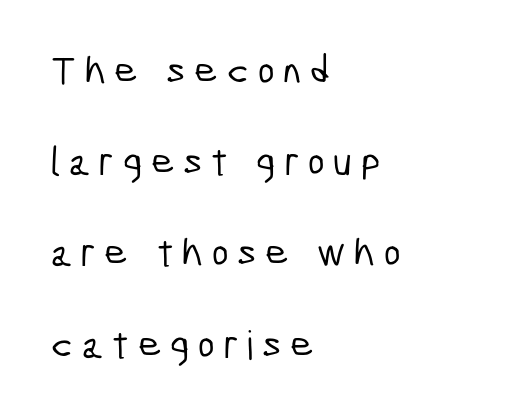
The image shows 40 px condensed sans-serif type; set left-aligned, loose line spacing (2.28x), unusually wide letter spacing (+0.22 em), not underlined; low stroke contrast and a medium x-height.
